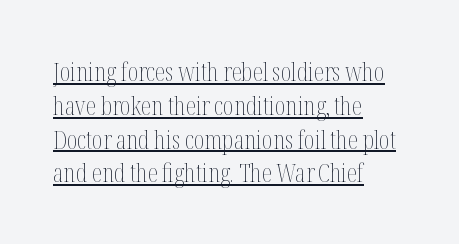
Q: Is the text bold? A: No.
Q: Is the text italic (slanted)? A: No, it is upright.
Q: Is the text underlined? A: Yes.
Q: How is the paragraph aligned? A: Left-aligned.
Q: Is the spacing between letters normal or unusually wide? A: Normal.
Q: Is the spacing between lines tight, normal or loose? A: Normal.
